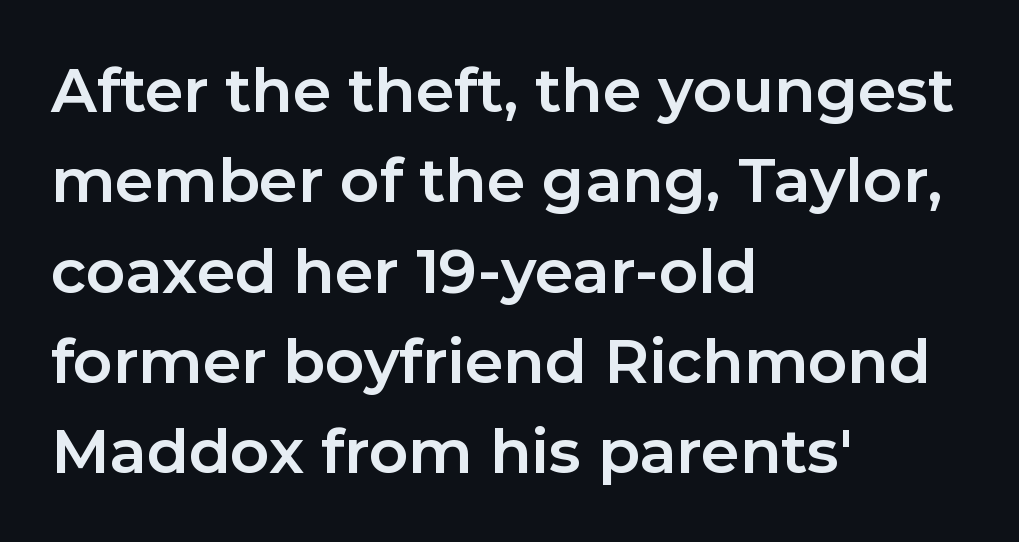
The image shows 61 px bold sans-serif type, upright; set left-aligned, normal line spacing (1.48x), normal letter spacing, not underlined; low stroke contrast and a medium x-height.
